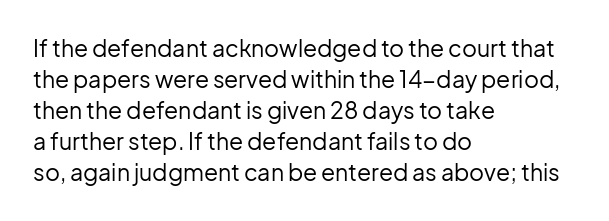
{"italic": "no", "bold": "no", "underline": "no", "align": "left", "line_spacing": "normal", "line_spacing_ratio": 1.35, "letter_spacing": "normal", "letter_spacing_em": 0.0, "glyph_px": 23}
